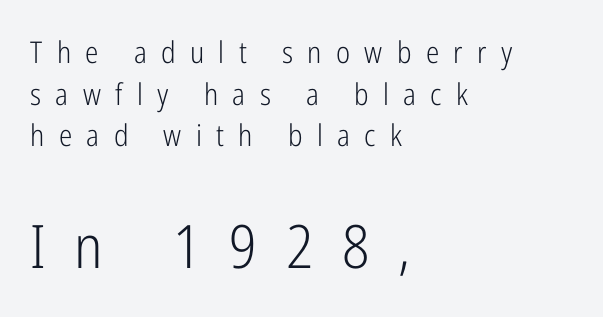
Q: Is the text bold? A: No.
Q: Is the text italic (slanted)? A: No, it is upright.
Q: Is the typeface a serif or a sans-serif typeface? A: Sans-serif.
Q: Is the text underlined? A: No.
Q: How is the paragraph aligned? A: Left-aligned.
Q: Is the spacing between letters normal or unusually wide? A: Unusually wide.
Q: Is the spacing between lines tight, normal or loose? A: Normal.
Q: Which block of text is set in a larger size, the first (top) or the second (bottom)? A: The second (bottom) one.
Q: Width (condensed, normal, or wide)? A: Condensed.
Q: Stroke contrast? A: Low.
Q: x-height? A: Medium.
Q: Monospaced? A: No.
